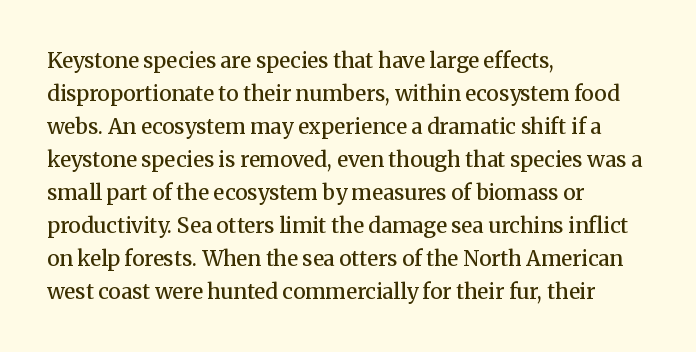
The image shows 21 px text type, upright; set left-aligned, normal line spacing (1.57x), normal letter spacing, not underlined.
